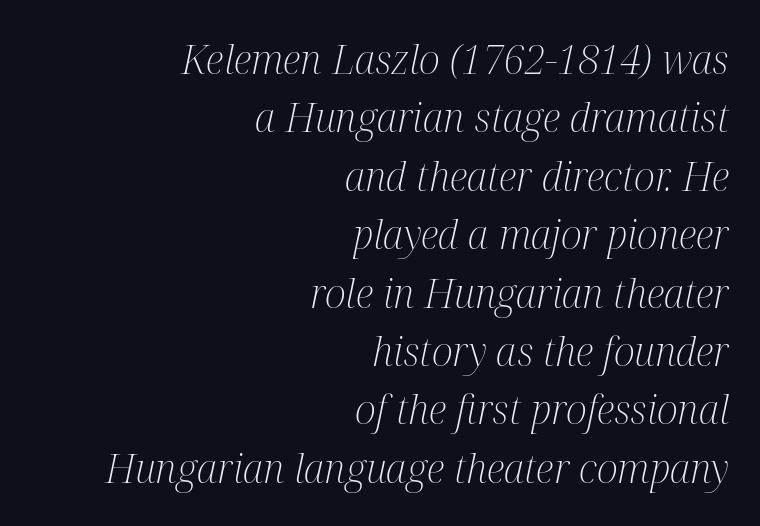
The image shows 40 px light, condensed serif type, italic (leaning right); set right-aligned, normal line spacing (1.46x), normal letter spacing, not underlined; medium stroke contrast and a medium x-height.
